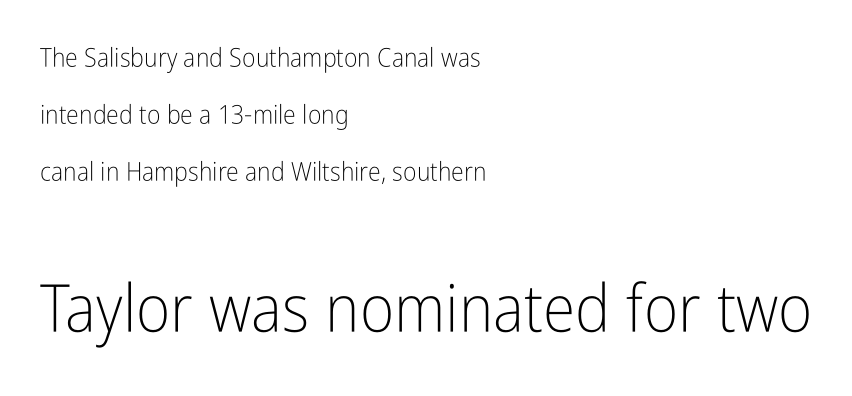
The image shows 66 px light, condensed sans-serif type, upright; set left-aligned, loose line spacing (2.2x), normal letter spacing, not underlined; the second (bottom) block is 2.54x larger; low stroke contrast and a medium x-height.
